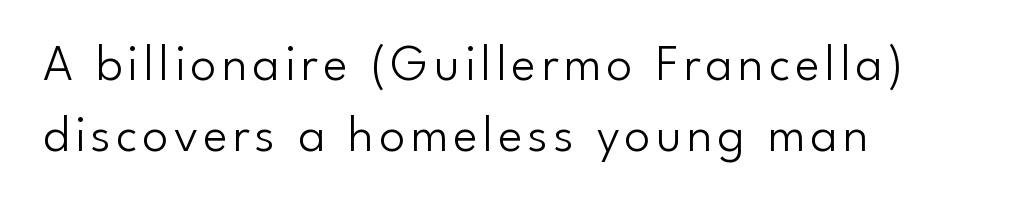
The image shows 52 px light sans-serif type, upright; set left-aligned, normal line spacing (1.36x), not underlined; low stroke contrast and a small x-height.
